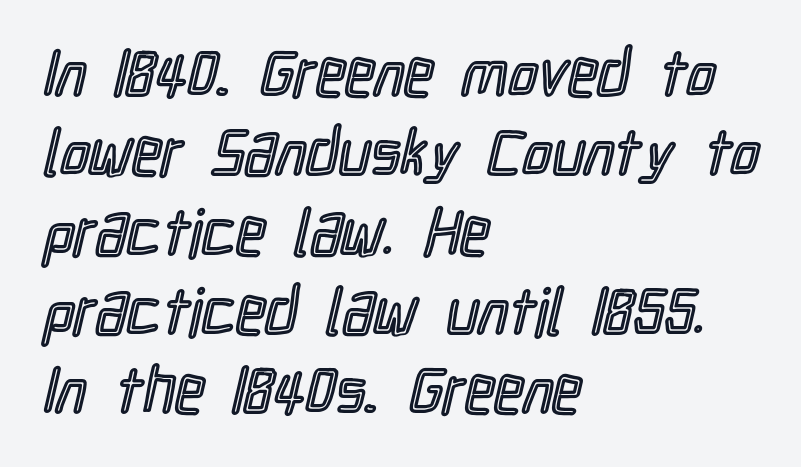
The image shows 65 px condensed type; set left-aligned, line spacing 1.22x, normal letter spacing, not underlined; a medium x-height.
